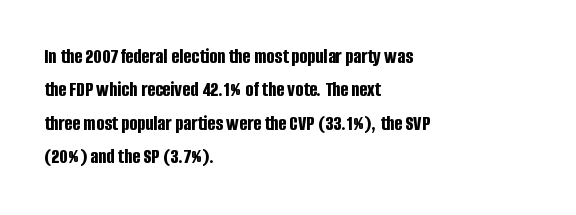
Q: Is the text bold? A: Yes.
Q: Is the text italic (slanted)? A: No, it is upright.
Q: Is the text underlined? A: No.
Q: How is the paragraph aligned? A: Left-aligned.
Q: Is the spacing between letters normal or unusually wide? A: Normal.
Q: Is the spacing between lines tight, normal or loose? A: Normal.
